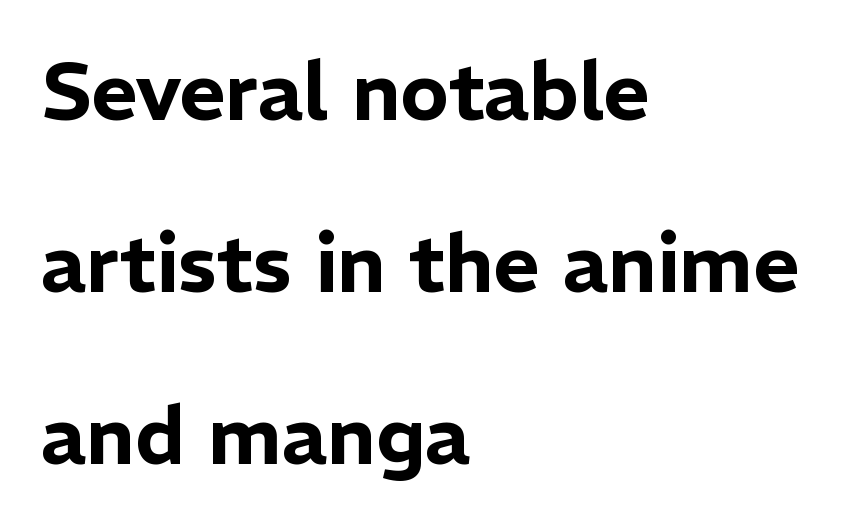
The zone under the glyphs is completely vacant. To sum up the face: it is a sans, with no serifs. Notice how the passage keeps a crisp vertical edge on the left only. There is no visible air inserted between adjacent glyphs.
